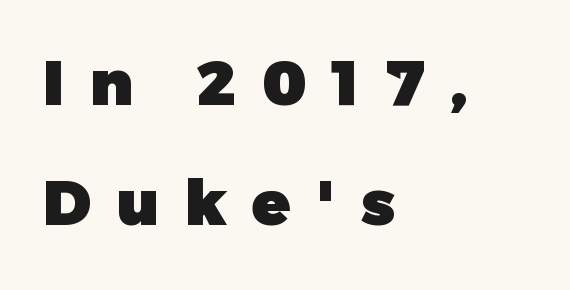
Q: Is the text bold? A: Yes.
Q: Is the text italic (slanted)? A: No, it is upright.
Q: Is the typeface a serif or a sans-serif typeface? A: Sans-serif.
Q: Is the text underlined? A: No.
Q: How is the paragraph aligned? A: Left-aligned.
Q: Is the spacing between letters normal or unusually wide? A: Unusually wide.
Q: Is the spacing between lines tight, normal or loose? A: Loose.
Q: Width (condensed, normal, or wide)? A: Normal.
Q: Stroke contrast? A: Low.
Q: x-height? A: Medium.
Q: Monospaced? A: No.
